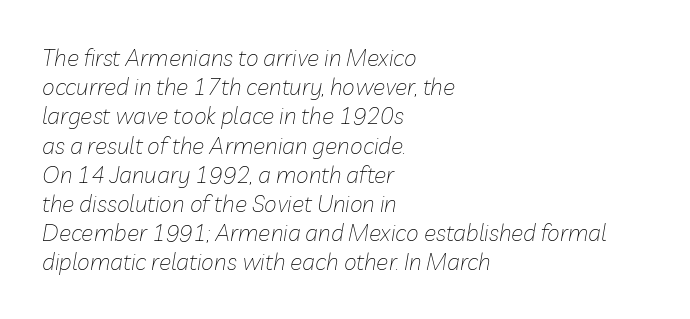
{"italic": "yes", "lean": "right", "slant_degrees": 10, "bold": "no", "underline": "no", "align": "left", "line_spacing": "normal", "line_spacing_ratio": 1.27, "letter_spacing": "normal", "letter_spacing_em": 0.0, "glyph_px": 23}
